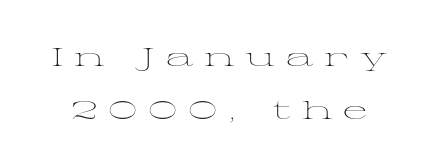
Leading: increased. No extra ink here — the face is not bold. Each row of text sits above clean, open space. Inter-character spacing is expanded well beyond the font's built-in metrics. The letters stand straight up with perfectly vertical stems.
